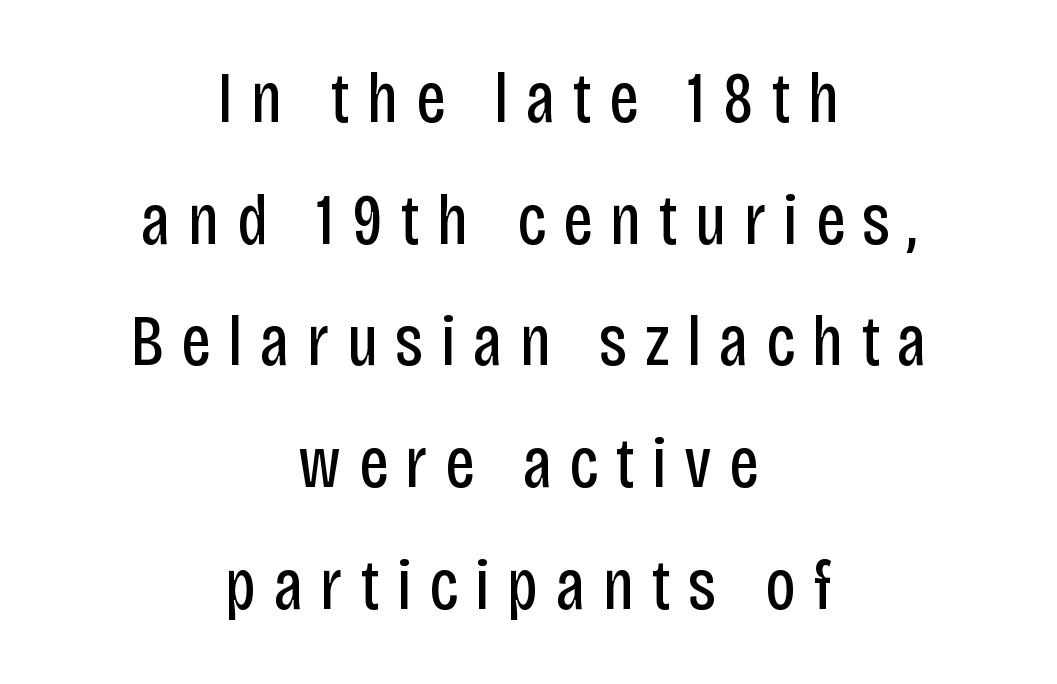
Successive baselines arrive at the customary interval. Each stroke keeps to a modest, everyday thickness or less. Rule under the text: the space is simply empty. The letters advance in unequal steps, a hallmark of proportional type.
